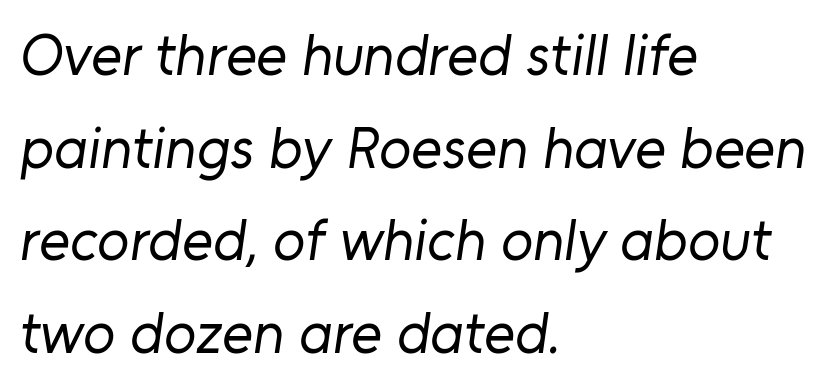
Q: Is the text bold? A: No.
Q: Is the typeface a serif or a sans-serif typeface? A: Sans-serif.
Q: Is the text underlined? A: No.
Q: How is the paragraph aligned? A: Left-aligned.
Q: Is the spacing between letters normal or unusually wide? A: Normal.
Q: Is the spacing between lines tight, normal or loose? A: Normal.
Q: Width (condensed, normal, or wide)? A: Normal.
Q: Stroke contrast? A: Low.
Q: x-height? A: Medium.
Q: Monospaced? A: No.
